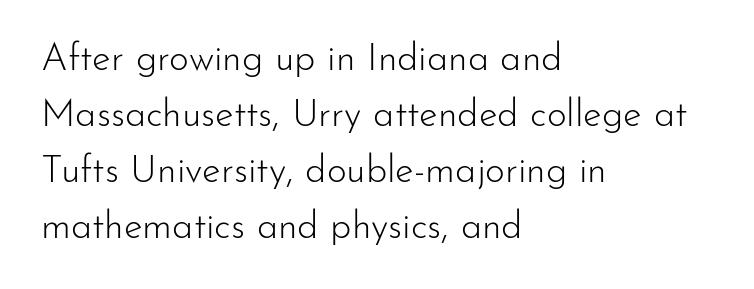
Q: Is the text bold? A: No.
Q: Is the text italic (slanted)? A: No, it is upright.
Q: Is the typeface a serif or a sans-serif typeface? A: Sans-serif.
Q: Is the text underlined? A: No.
Q: How is the paragraph aligned? A: Left-aligned.
Q: Is the spacing between letters normal or unusually wide? A: Normal.
Q: Is the spacing between lines tight, normal or loose? A: Normal.
Q: Width (condensed, normal, or wide)? A: Normal.
Q: Stroke contrast? A: Low.
Q: x-height? A: Small.
Q: Monospaced? A: No.
